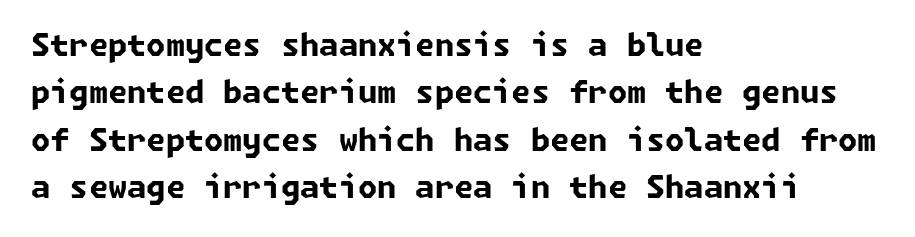
Q: Is the text bold? A: Yes.
Q: Is the typeface a serif or a sans-serif typeface? A: Sans-serif.
Q: Is the text underlined? A: No.
Q: How is the paragraph aligned? A: Left-aligned.
Q: Is the spacing between letters normal or unusually wide? A: Normal.
Q: Is the spacing between lines tight, normal or loose? A: Normal.
Q: Width (condensed, normal, or wide)? A: Normal.
Q: Stroke contrast? A: Low.
Q: x-height? A: Medium.
